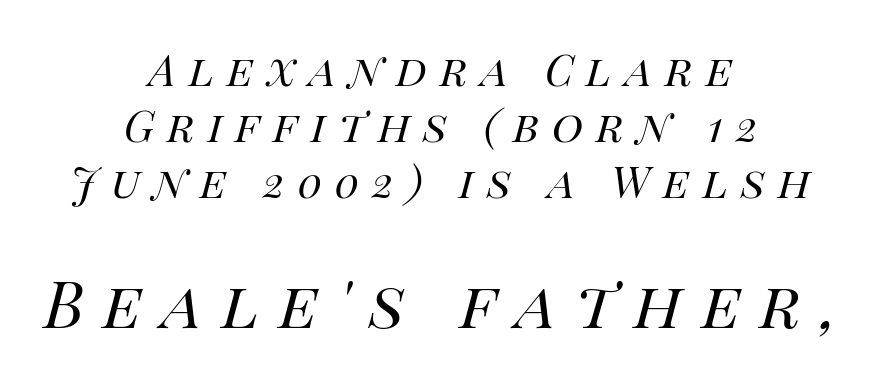
Q: Is the text bold? A: No.
Q: Is the text italic (slanted)? A: Yes, it leans right by about 14 degrees.
Q: Is the text underlined? A: No.
Q: How is the paragraph aligned? A: Centered.
Q: Is the spacing between letters normal or unusually wide? A: Unusually wide.
Q: Is the spacing between lines tight, normal or loose? A: Normal.
Q: Which block of text is set in a larger size, the first (top) or the second (bottom)? A: The second (bottom) one.
Q: Width (condensed, normal, or wide)? A: Normal.
Q: Stroke contrast? A: High.
Q: x-height? A: Large.
Q: Monospaced? A: No.
